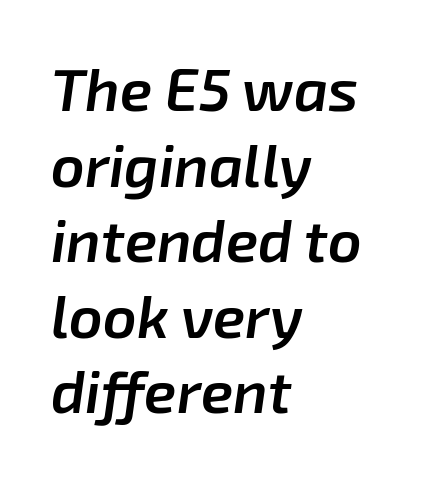
The strokes are fattened partway — semibold, not bold. A typesetter would mark this as italic. Line starts are locked; line ends wander. In terms of letterspacing, this is plain default setting. Do the characters align in a grid? No, the font is proportional. Clear beneath every line of the passage.
